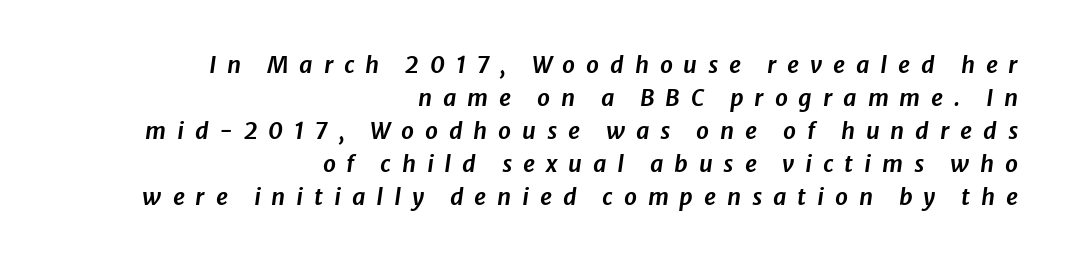
{"italic": "yes", "lean": "right", "slant_degrees": 8, "underline": "no", "align": "right", "line_spacing": "normal", "line_spacing_ratio": 1.43, "letter_spacing": "wide", "letter_spacing_em": 0.47, "glyph_px": 23}
